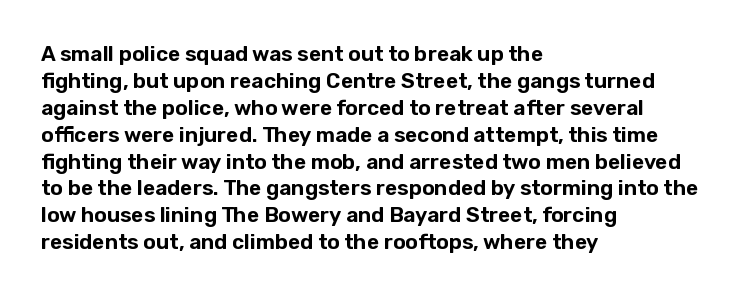
No word sits above an underline. Rendered with straight, roman letterforms. A typesetter would call this leading conventional body-copy spacing. Nothing unusual about the tracking: characters are spaced as the font intends. Line starts are locked; line ends wander.
